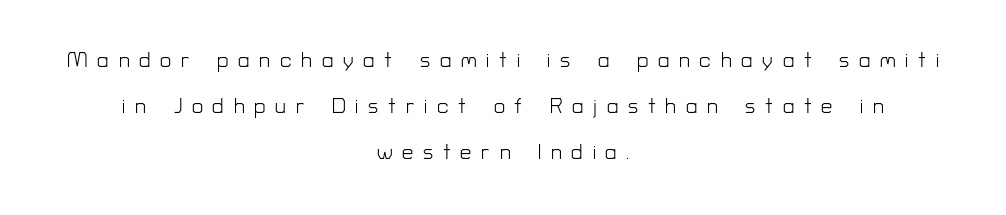
Q: Is the text bold? A: No.
Q: Is the text italic (slanted)? A: No, it is upright.
Q: Is the text underlined? A: No.
Q: How is the paragraph aligned? A: Centered.
Q: Is the spacing between letters normal or unusually wide? A: Unusually wide.
Q: Is the spacing between lines tight, normal or loose? A: Loose.
